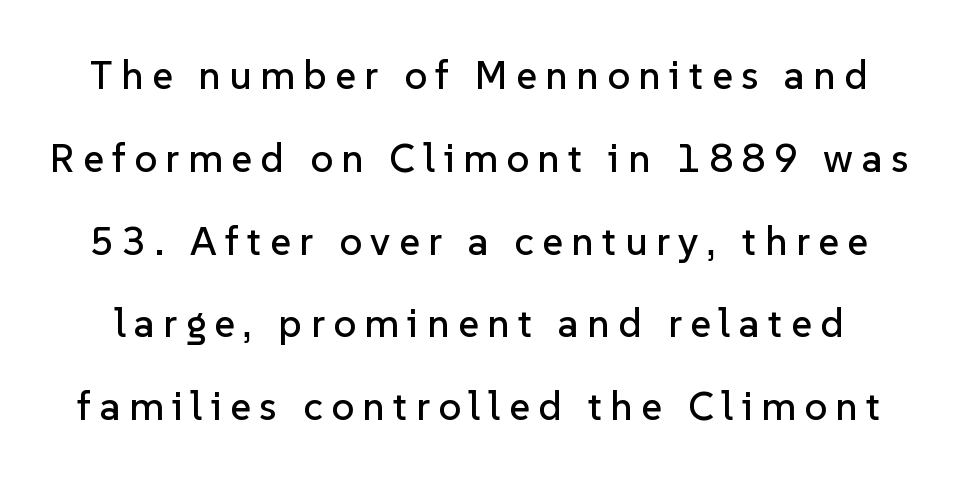
Words appear elongated and porous because spacing is wide. Quick note: not italic, upright. Nobody drew a line under any word here. One glance says open: line gaps are wider than usual. The text was rendered using a sans face with plain stroke endings.
